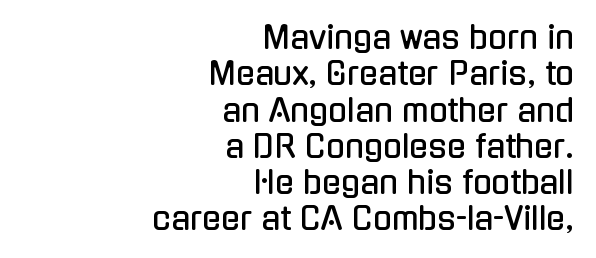
Q: Is the text italic (slanted)? A: No, it is upright.
Q: Is the typeface a serif or a sans-serif typeface? A: Sans-serif.
Q: Is the text underlined? A: No.
Q: How is the paragraph aligned? A: Right-aligned.
Q: Is the spacing between letters normal or unusually wide? A: Normal.
Q: Width (condensed, normal, or wide)? A: Condensed.
Q: Stroke contrast? A: Low.
Q: x-height? A: Medium.
Q: Monospaced? A: No.
